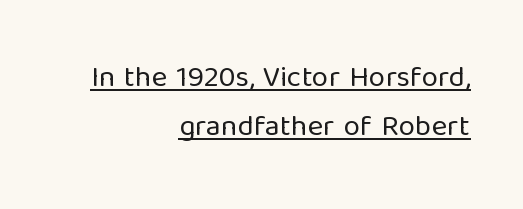
Notice how the stems are strictly vertical — no italics here. Typographically, this falls in the sans-serif category. Visually the block forms a straight wall on the right and a jagged coastline on the left. Decoration check: the copy is underlined. The lines sit at an ordinary, default distance from one another. Short note: letters normally spaced.
